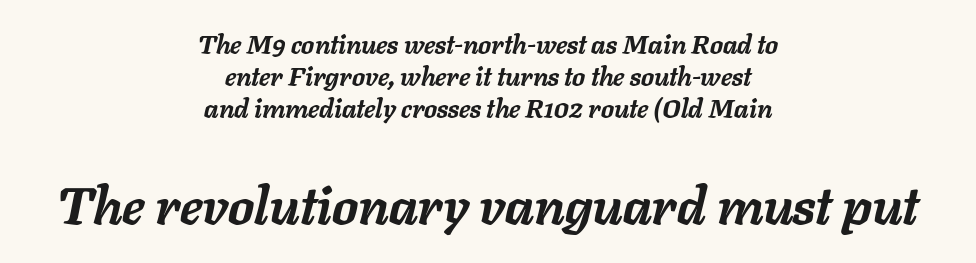
{"italic": "yes", "lean": "right", "slant_degrees": 11, "bold": "yes", "weight": "semibold", "width": "normal", "stroke_contrast": "low", "x_height": "medium", "monospaced": "no", "underline": "no", "align": "center", "line_spacing_ratio": 1.24, "letter_spacing": "normal", "letter_spacing_em": 0.0, "larger_block": "second", "size_ratio": 2.0, "glyph_px": 52}
